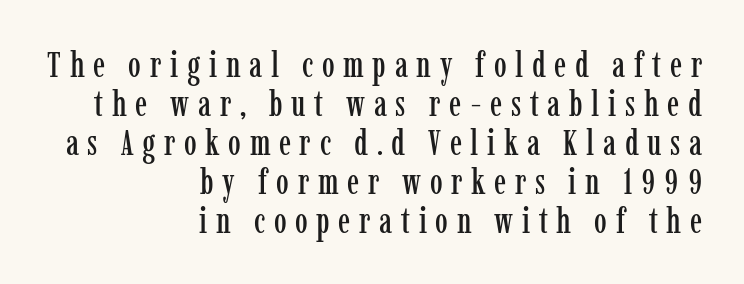
{"serif": "yes", "italic": "no", "width": "condensed", "stroke_contrast": "low", "x_height": "medium", "monospaced": "no", "underline": "no", "align": "right", "line_spacing": "tight", "line_spacing_ratio": 1.08, "letter_spacing": "wide", "letter_spacing_em": 0.24, "glyph_px": 36}
